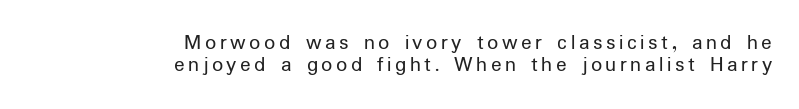
Q: Is the text bold? A: No.
Q: Is the text italic (slanted)? A: No, it is upright.
Q: Is the text underlined? A: No.
Q: How is the paragraph aligned? A: Right-aligned.
Q: Is the spacing between lines tight, normal or loose? A: Tight.
